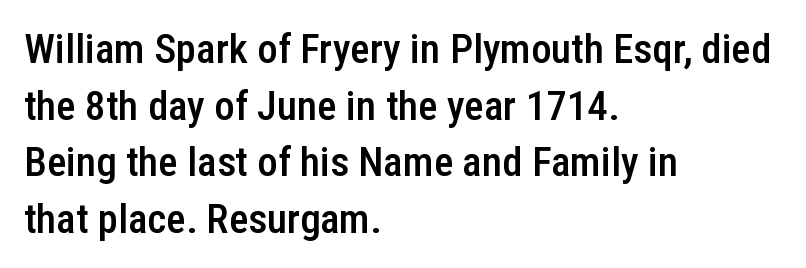
Think of a printed novel: that variable character pitch is what you see here. Honestly, there is no underline to notice here at all. The characters display no serif detailing; their extremities are plain. These lines are set flush left with a ragged right edge. This is roman type, the default non-slanted kind. Horizontal bands of white between lines are of average thickness.
